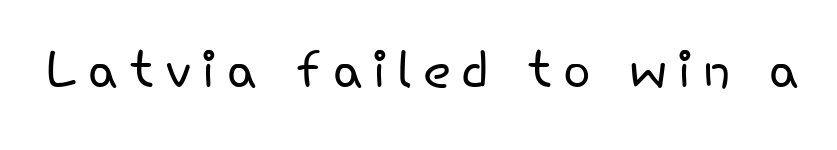
Italic: no, the glyphs are upright roman. These lines are rendered in a variable-pitch font. Weight: not bold — regular or lighter. Are there feet on the stems? There aren't — it's a sans.
